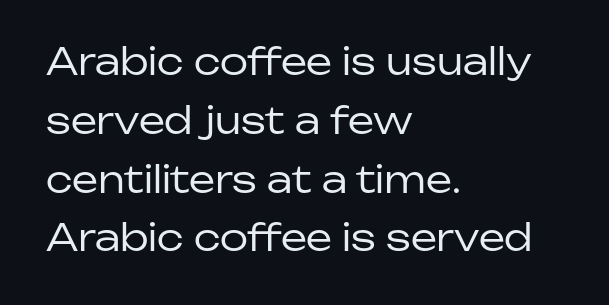
{"serif": "no", "italic": "no", "bold": "no", "weight": "regular", "width": "normal", "stroke_contrast": "low", "x_height": "medium", "monospaced": "no", "underline": "no", "align": "left", "line_spacing": "normal", "line_spacing_ratio": 1.59, "letter_spacing": "normal", "letter_spacing_em": 0.0, "glyph_px": 37}
